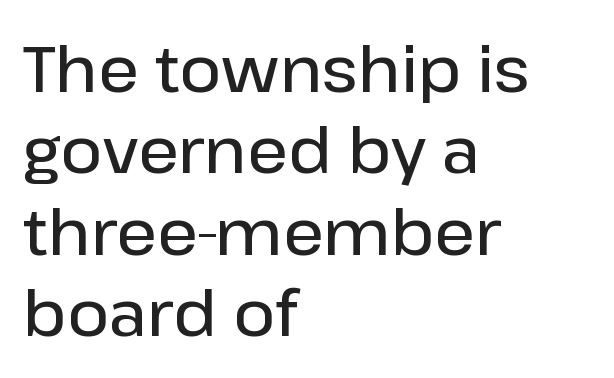
{"serif": "no", "italic": "no", "bold": "semi", "weight": "semibold", "width": "normal", "stroke_contrast": "low", "x_height": "medium", "monospaced": "no", "underline": "no", "align": "left", "line_spacing": "normal", "line_spacing_ratio": 1.27, "letter_spacing": "normal", "letter_spacing_em": 0.0, "glyph_px": 64}
